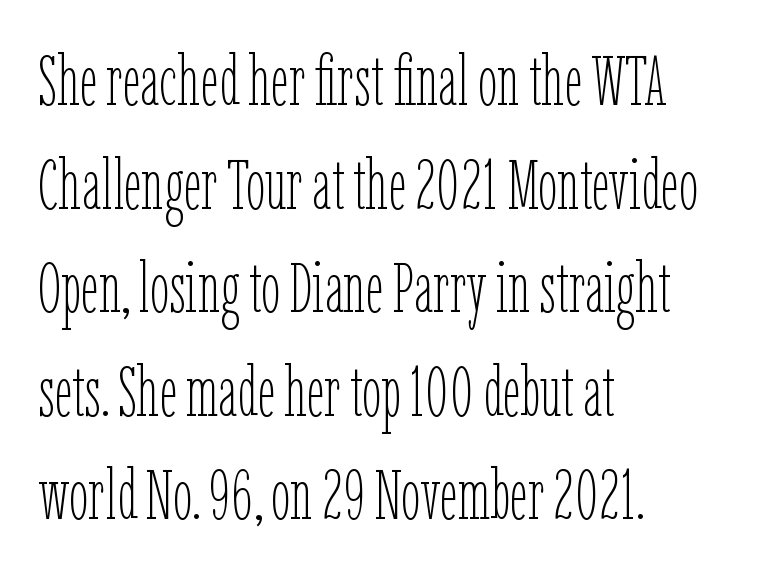
Posture: straight, roman, zero tilt. Proportional: the letters do not fall into vertical columns. You could call the tracking neutral — neither tight nor loose. Summary of weight: not heavy and not bold. Bare-footed words on every line. These lines sit exactly where default settings would place them.
